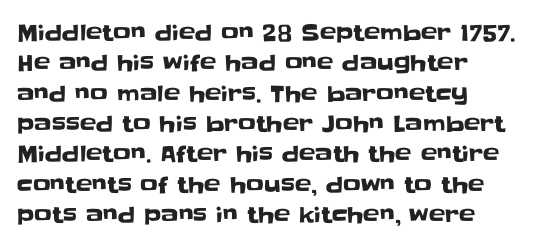
The image shows 22 px text type, upright; set normal line spacing (1.38x), normal letter spacing, not underlined.
